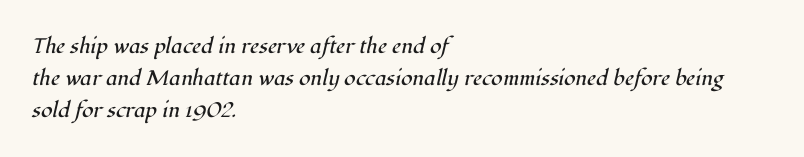
{"italic": "yes", "lean": "right", "slant_degrees": 12, "bold": "no", "underline": "no", "align": "left", "line_spacing": "normal", "line_spacing_ratio": 1.53, "letter_spacing": "normal", "letter_spacing_em": 0.0, "glyph_px": 21}
